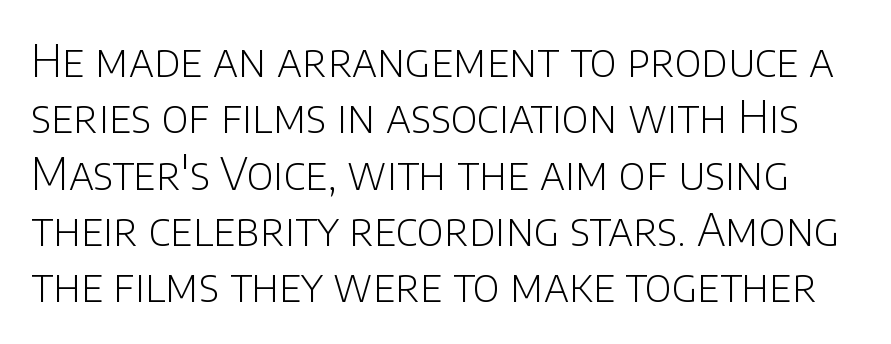
{"serif": "no", "italic": "no", "bold": "no", "weight": "light", "width": "normal", "stroke_contrast": "low", "x_height": "large", "monospaced": "no", "underline": "no", "line_spacing": "normal", "line_spacing_ratio": 1.28, "letter_spacing": "normal", "letter_spacing_em": 0.0, "glyph_px": 44}
